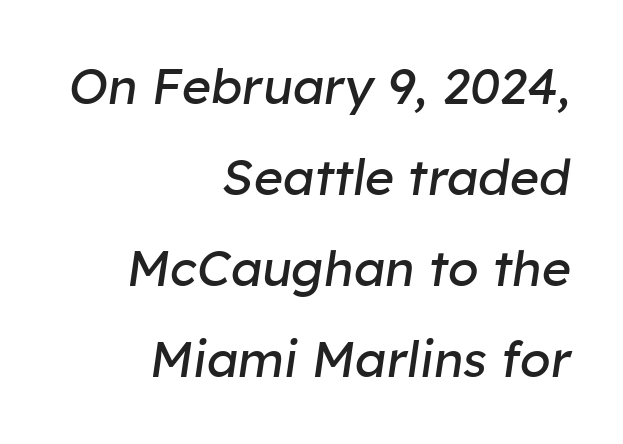
Is the stroke heavy? The answer is a plain regular-or-lighter. Proportional: the letters do not fall into vertical columns. Nobody touched the tracking dial on this one. A typesetter would mark this as italic.
